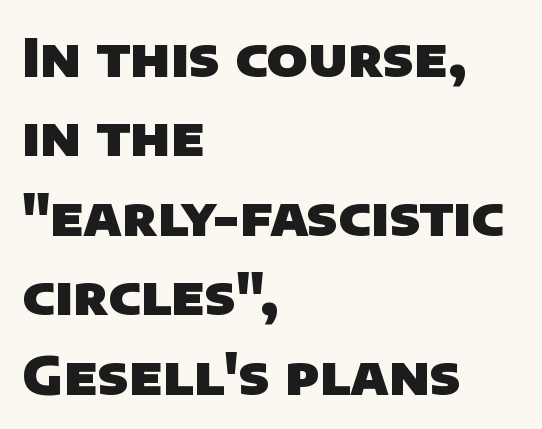
The image shows 53 px heavy sans-serif type; set left-aligned, normal line spacing (1.5x), normal letter spacing, not underlined; low stroke contrast and a large x-height.
